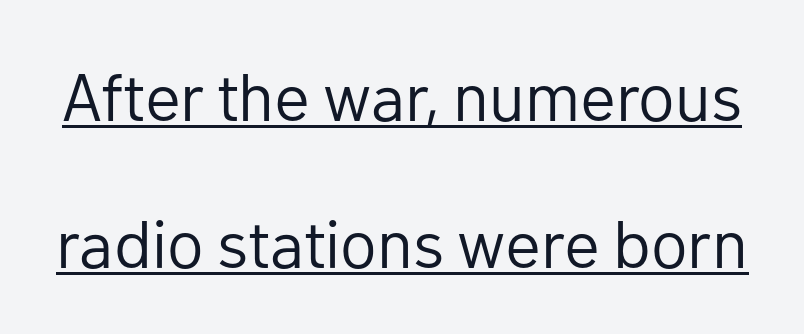
Q: Is the text bold? A: No.
Q: Is the text italic (slanted)? A: No, it is upright.
Q: Is the typeface a serif or a sans-serif typeface? A: Sans-serif.
Q: Is the text underlined? A: Yes.
Q: Is the spacing between letters normal or unusually wide? A: Normal.
Q: Is the spacing between lines tight, normal or loose? A: Loose.
Q: Width (condensed, normal, or wide)? A: Normal.
Q: Stroke contrast? A: Low.
Q: x-height? A: Medium.
Q: Monospaced? A: No.
